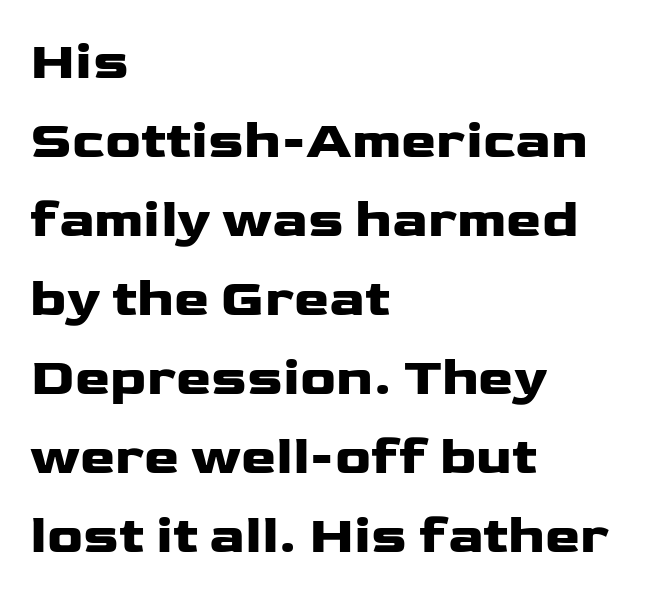
Honestly, there is no underline to notice here at all. Are there feet on the stems? There aren't — it's a sans. Style check: upright. The compositor pushed each line to the left boundary.
